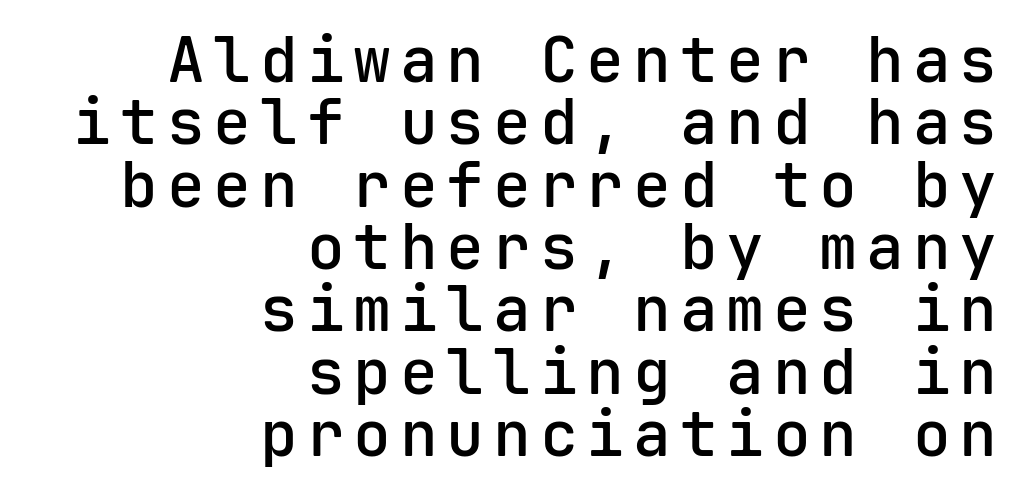
Q: Is the text bold? A: Semi-bold.
Q: Is the text italic (slanted)? A: No, it is upright.
Q: Is the typeface a serif or a sans-serif typeface? A: Sans-serif.
Q: Is the text underlined? A: No.
Q: How is the paragraph aligned? A: Right-aligned.
Q: Is the spacing between lines tight, normal or loose? A: Tight.
Q: Width (condensed, normal, or wide)? A: Normal.
Q: Stroke contrast? A: Low.
Q: x-height? A: Medium.
Q: Monospaced? A: Yes.
